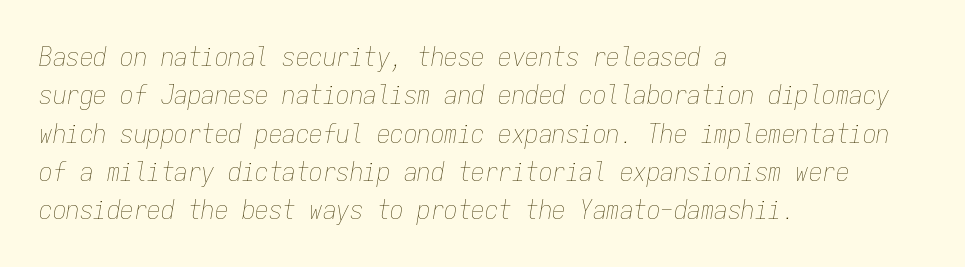
{"italic": "yes", "lean": "right", "slant_degrees": 9, "bold": "no", "underline": "no", "align": "left", "line_spacing": "normal", "line_spacing_ratio": 1.42, "letter_spacing": "normal", "letter_spacing_em": 0.0, "glyph_px": 27}
